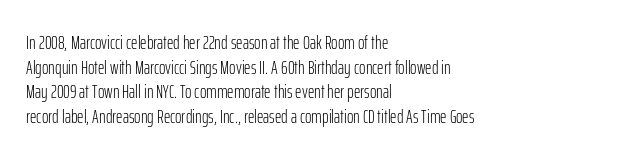
Q: Is the text bold? A: No.
Q: Is the text italic (slanted)? A: No, it is upright.
Q: Is the text underlined? A: No.
Q: How is the paragraph aligned? A: Left-aligned.
Q: Is the spacing between letters normal or unusually wide? A: Normal.
